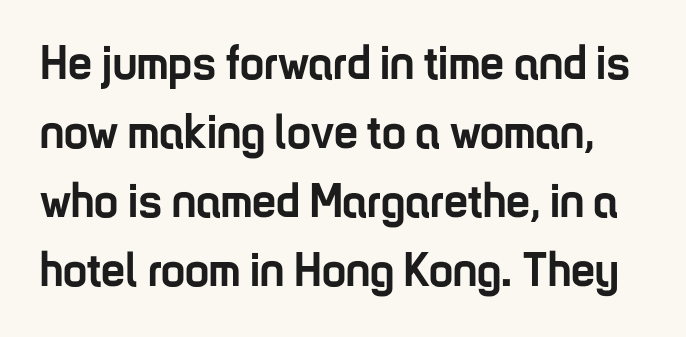
The font is running at its bold setting. The rendering keeps characters at their native spacing. The face used here is proportionally spaced, like ordinary book or web type. Does the leading feel generous? No, just average. Quick note: underline off.
